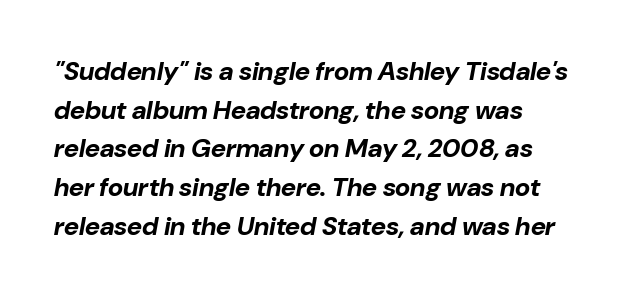
Tracking here is standard; glyphs follow each other at the usual distance. Summary of vertical rhythm: regular, with standard interline spacing. The letters are slanted; this is an italic face. Thick stems and heavy bowls — unmistakably bold.
